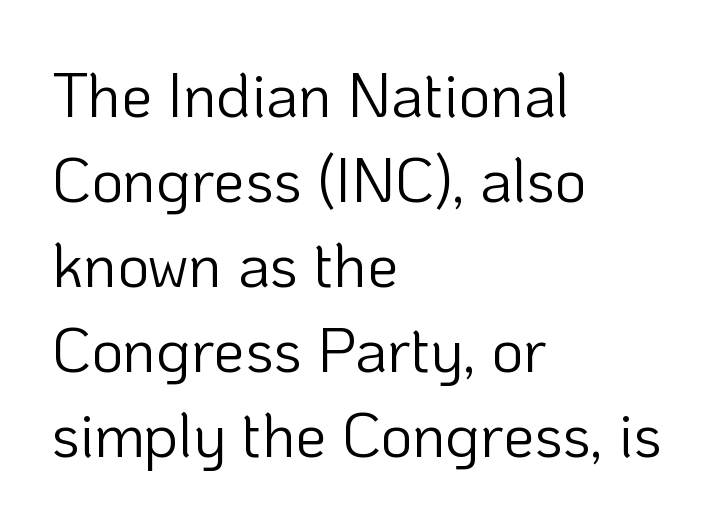
This rendering features lettering with no underline. Does the copy run flush right? No — it runs flush left. Rendered with straight, roman letterforms. Summary of weight: not heavy and not bold. The line-height multiplier appears to be the usual default.
